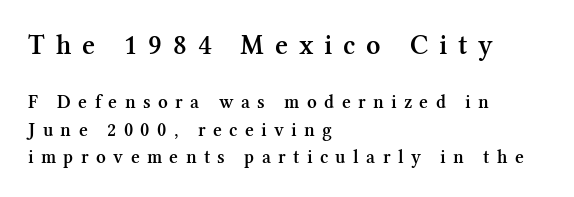
Q: Is the text bold? A: Semi-bold.
Q: Is the text italic (slanted)? A: No, it is upright.
Q: Is the typeface a serif or a sans-serif typeface? A: Serif.
Q: Is the text underlined? A: No.
Q: How is the paragraph aligned? A: Left-aligned.
Q: Is the spacing between letters normal or unusually wide? A: Unusually wide.
Q: Is the spacing between lines tight, normal or loose? A: Normal.
Q: Which block of text is set in a larger size, the first (top) or the second (bottom)? A: The first (top) one.
Q: Width (condensed, normal, or wide)? A: Normal.
Q: Stroke contrast? A: Medium.
Q: x-height? A: Medium.
Q: Monospaced? A: No.
